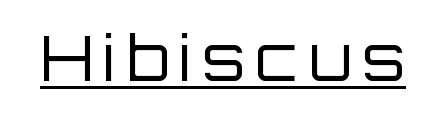
Q: Is the text bold? A: No.
Q: Is the text italic (slanted)? A: No, it is upright.
Q: Is the typeface a serif or a sans-serif typeface? A: Sans-serif.
Q: Is the text underlined? A: Yes.
Q: Width (condensed, normal, or wide)? A: Normal.
Q: Stroke contrast? A: Low.
Q: x-height? A: Large.
Q: Monospaced? A: No.
